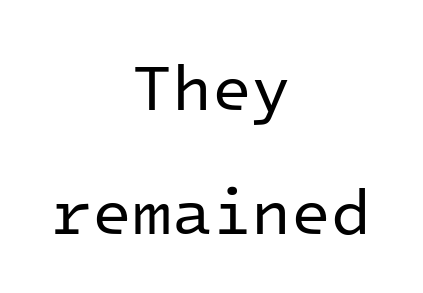
Q: Is the text bold? A: No.
Q: Is the text italic (slanted)? A: No, it is upright.
Q: Is the typeface a serif or a sans-serif typeface? A: Sans-serif.
Q: Is the text underlined? A: No.
Q: How is the paragraph aligned? A: Centered.
Q: Is the spacing between letters normal or unusually wide? A: Normal.
Q: Is the spacing between lines tight, normal or loose? A: Loose.
Q: Width (condensed, normal, or wide)? A: Normal.
Q: Stroke contrast? A: Low.
Q: x-height? A: Medium.
Q: Monospaced? A: Yes.
